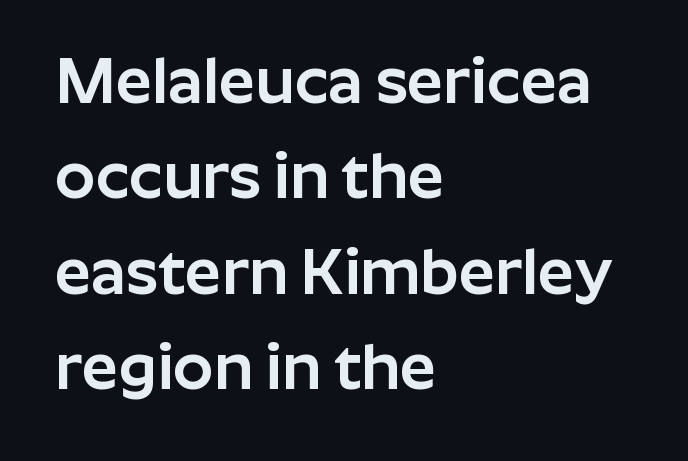
{"serif": "no", "italic": "no", "width": "normal", "stroke_contrast": "low", "x_height": "medium", "monospaced": "no", "underline": "no", "align": "left", "line_spacing": "normal", "line_spacing_ratio": 1.49, "letter_spacing": "normal", "letter_spacing_em": 0.0, "glyph_px": 64}
